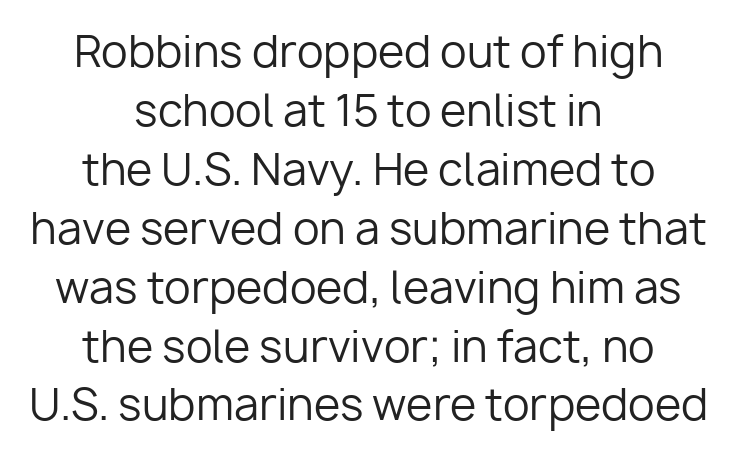
Q: Is the text bold? A: No.
Q: Is the text italic (slanted)? A: No, it is upright.
Q: Is the typeface a serif or a sans-serif typeface? A: Sans-serif.
Q: Is the text underlined? A: No.
Q: How is the paragraph aligned? A: Centered.
Q: Is the spacing between letters normal or unusually wide? A: Normal.
Q: Is the spacing between lines tight, normal or loose? A: Normal.
Q: Width (condensed, normal, or wide)? A: Normal.
Q: Stroke contrast? A: Low.
Q: x-height? A: Medium.
Q: Monospaced? A: No.
